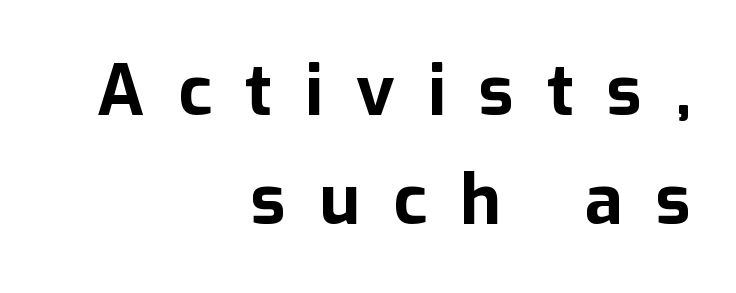
Observe the absence of serifs on each vertical stroke in this sample. Each line ends at the same right margin while the left side varies. Quick note: not italic, upright. You'd pick this weight for a headline — it's a proper bold.
